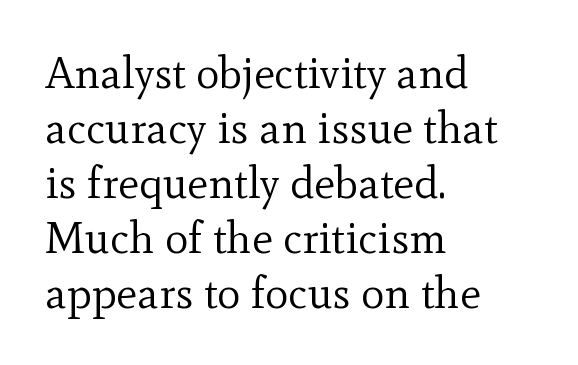
Spacing verdict: proportional, widths tailored to each character. This sample keeps an unexceptional amount of space between lines. The letters sit at their default tracking, neither squeezed nor spread. Stroke terminals: seriffed. These lines are set flush left with a ragged right edge. The passage shown is not underscored anywhere.
